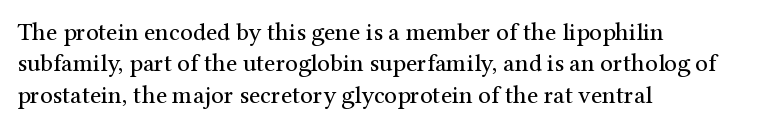
The image shows 25 px text type, upright; set left-aligned, normal line spacing (1.26x), normal letter spacing, not underlined.
